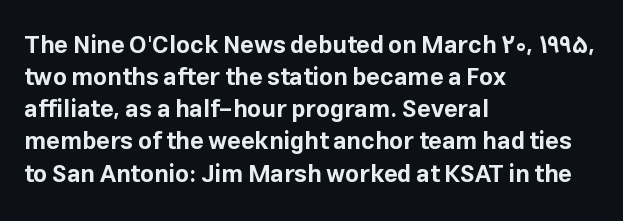
The image shows 24 px bold type, upright; set left-aligned, normal line spacing (1.34x), normal letter spacing, not underlined.
